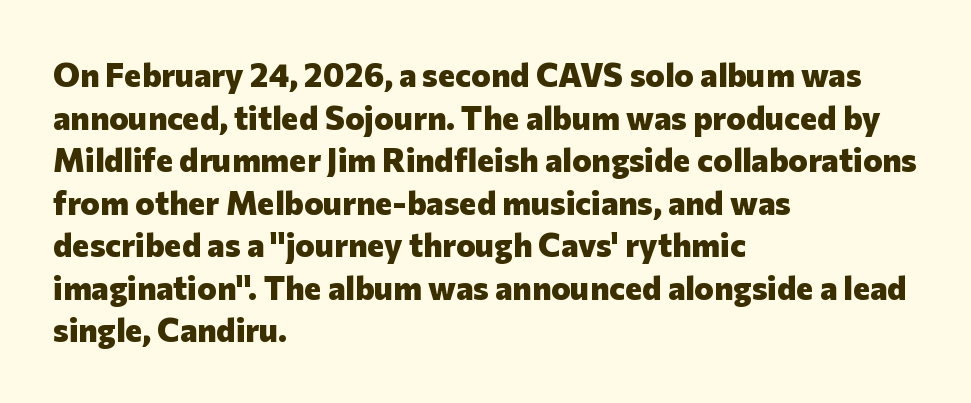
This block has exactly the height ordinary leading produces. Reading down the block, your eye returns to a fixed left position each line. Regarding serifs, this sample does without them. Heavy-handed strokes throughout: this text is bold. This sample uses an upright cut, with every glyph sitting square on the baseline. Underline: absent.
